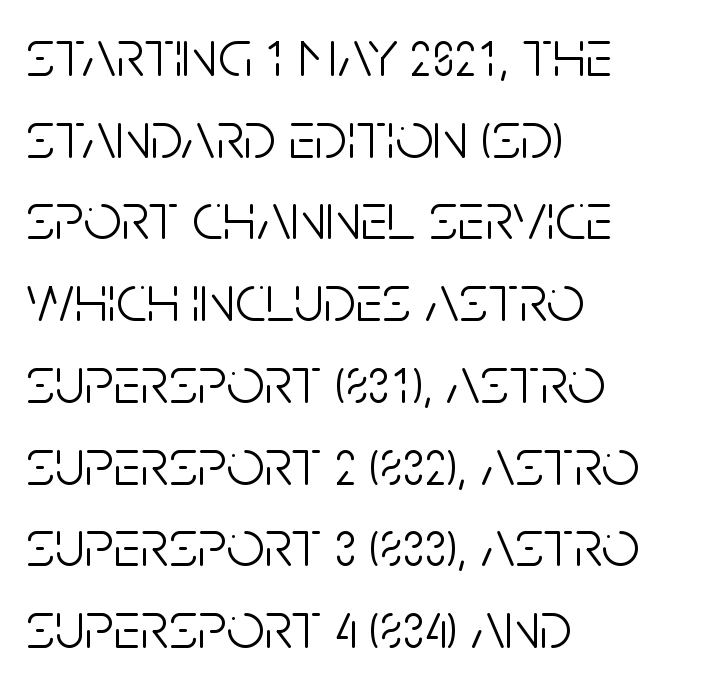
Q: Is the text bold? A: No.
Q: Is the text italic (slanted)? A: No, it is upright.
Q: Is the typeface a serif or a sans-serif typeface? A: Sans-serif.
Q: Is the text underlined? A: No.
Q: How is the paragraph aligned? A: Left-aligned.
Q: Is the spacing between letters normal or unusually wide? A: Normal.
Q: Width (condensed, normal, or wide)? A: Condensed.
Q: Stroke contrast? A: Low.
Q: x-height? A: Large.
Q: Monospaced? A: No.
